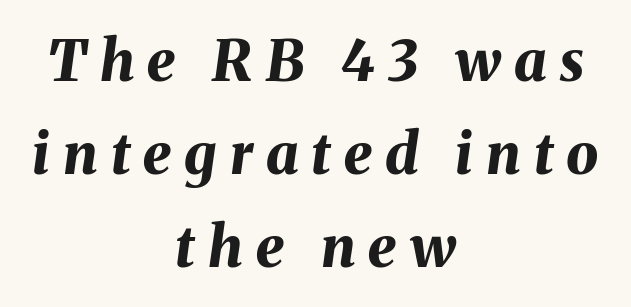
Q: Is the text bold? A: Yes.
Q: Is the text italic (slanted)? A: Yes, it leans right by about 8 degrees.
Q: Is the text underlined? A: No.
Q: How is the paragraph aligned? A: Centered.
Q: Is the spacing between letters normal or unusually wide? A: Unusually wide.
Q: Is the spacing between lines tight, normal or loose? A: Normal.
Q: Width (condensed, normal, or wide)? A: Normal.
Q: Stroke contrast? A: Medium.
Q: x-height? A: Medium.
Q: Monospaced? A: No.
